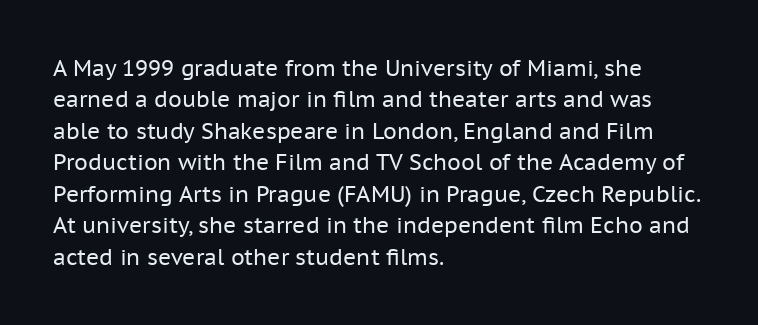
The image shows 22 px text type, upright; set left-aligned, normal line spacing (1.43x), normal letter spacing, not underlined.
